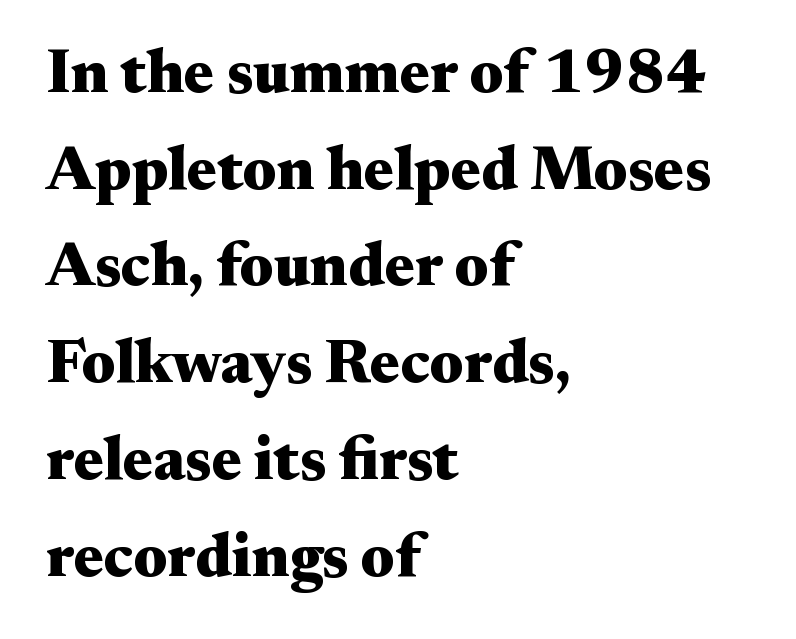
Q: Is the text bold? A: Yes.
Q: Is the text italic (slanted)? A: No, it is upright.
Q: Is the typeface a serif or a sans-serif typeface? A: Serif.
Q: Is the text underlined? A: No.
Q: How is the paragraph aligned? A: Left-aligned.
Q: Is the spacing between letters normal or unusually wide? A: Normal.
Q: Is the spacing between lines tight, normal or loose? A: Normal.
Q: Width (condensed, normal, or wide)? A: Wide.
Q: Stroke contrast? A: Medium.
Q: x-height? A: Small.
Q: Monospaced? A: No.
